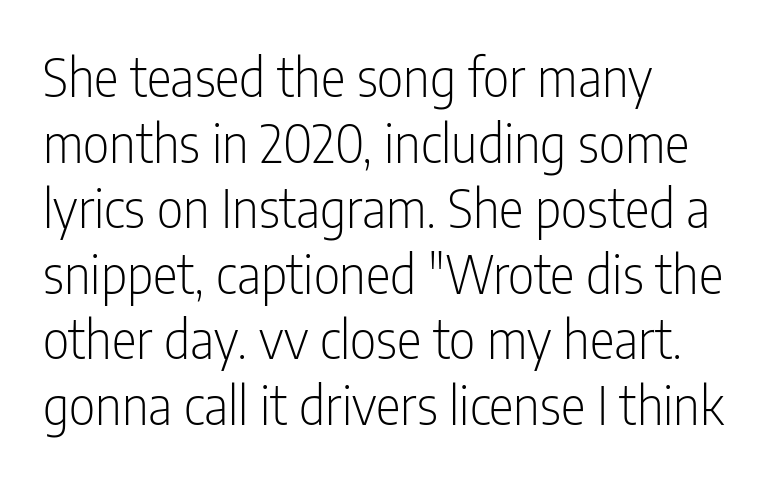
Q: Is the text bold? A: No.
Q: Is the text italic (slanted)? A: No, it is upright.
Q: Is the typeface a serif or a sans-serif typeface? A: Sans-serif.
Q: Is the text underlined? A: No.
Q: How is the paragraph aligned? A: Left-aligned.
Q: Is the spacing between letters normal or unusually wide? A: Normal.
Q: Is the spacing between lines tight, normal or loose? A: Normal.
Q: Width (condensed, normal, or wide)? A: Condensed.
Q: Stroke contrast? A: Low.
Q: x-height? A: Medium.
Q: Monospaced? A: No.
